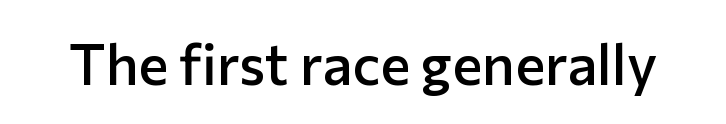
Q: Is the text bold? A: Semi-bold.
Q: Is the text italic (slanted)? A: No, it is upright.
Q: Is the typeface a serif or a sans-serif typeface? A: Sans-serif.
Q: Is the text underlined? A: No.
Q: Is the spacing between letters normal or unusually wide? A: Normal.
Q: Width (condensed, normal, or wide)? A: Normal.
Q: Stroke contrast? A: Low.
Q: x-height? A: Medium.
Q: Monospaced? A: No.
